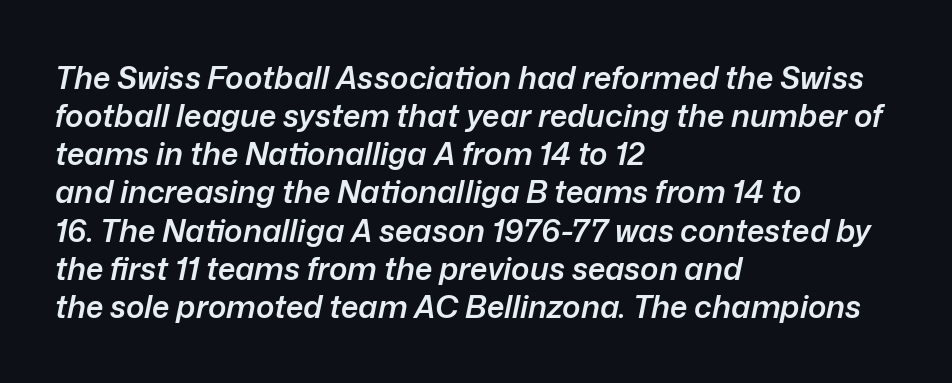
{"italic": "yes", "lean": "right", "slant_degrees": 12, "bold": "semi", "weight": "semibold", "width": "normal", "stroke_contrast": "low", "x_height": "medium", "monospaced": "no", "underline": "no", "align": "left", "line_spacing_ratio": 1.23, "letter_spacing": "normal", "letter_spacing_em": 0.0, "glyph_px": 31}
